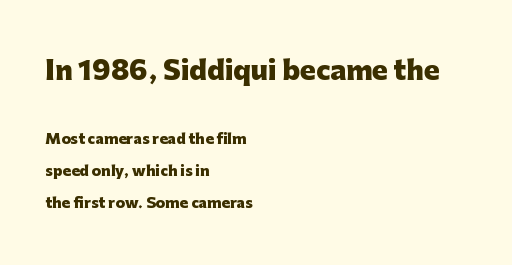
Q: Is the text bold? A: Yes.
Q: Is the text italic (slanted)? A: No, it is upright.
Q: Is the text underlined? A: No.
Q: How is the paragraph aligned? A: Left-aligned.
Q: Is the spacing between letters normal or unusually wide? A: Normal.
Q: Is the spacing between lines tight, normal or loose? A: Loose.
Q: Which block of text is set in a larger size, the first (top) or the second (bottom)? A: The first (top) one.
